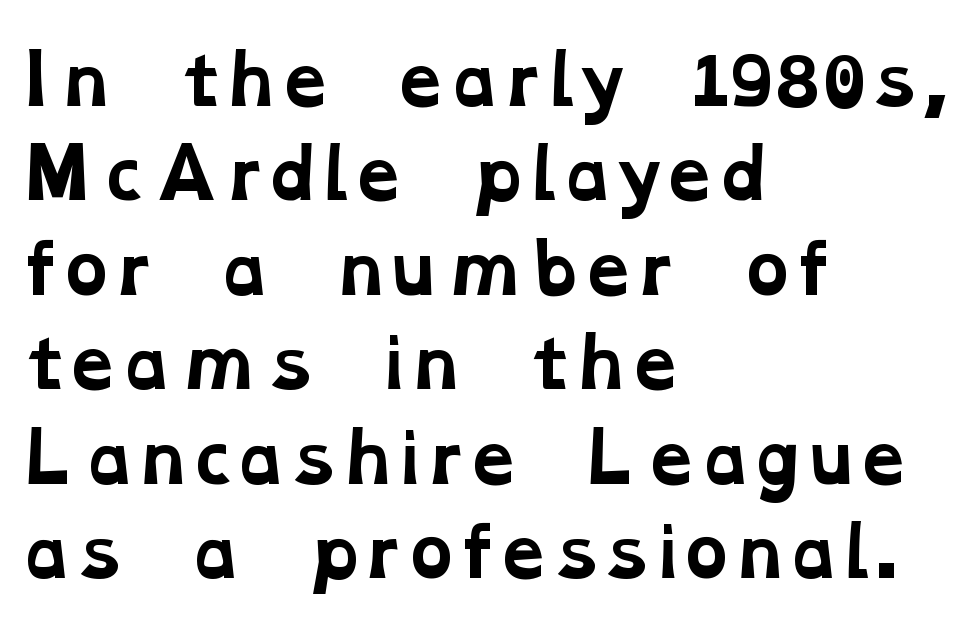
Q: Is the text bold? A: Yes.
Q: Is the typeface a serif or a sans-serif typeface? A: Serif.
Q: Is the text underlined? A: No.
Q: How is the paragraph aligned? A: Left-aligned.
Q: Is the spacing between letters normal or unusually wide? A: Normal.
Q: Is the spacing between lines tight, normal or loose? A: Normal.
Q: Width (condensed, normal, or wide)? A: Wide.
Q: Stroke contrast? A: Low.
Q: x-height? A: Medium.
Q: Monospaced? A: No.
